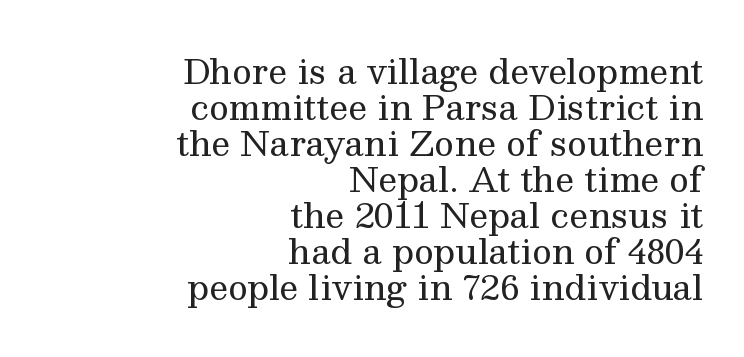
Each letter keeps its own natural width here, so spacing adapts to shape. This block would grow much taller if given ordinary leading; it's compressed now. Compared with a flush-left layout, this one pins lines to the opposite, right side. The letterforms sit at book weight or below.
